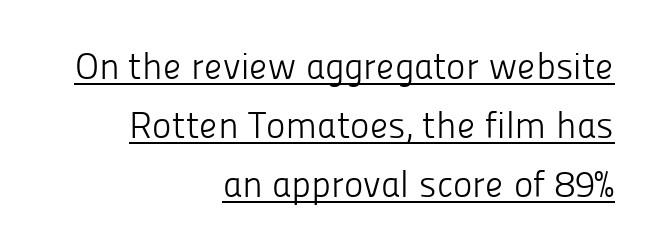
Q: Is the text bold? A: No.
Q: Is the text italic (slanted)? A: No, it is upright.
Q: Is the typeface a serif or a sans-serif typeface? A: Sans-serif.
Q: Is the text underlined? A: Yes.
Q: How is the paragraph aligned? A: Right-aligned.
Q: Is the spacing between letters normal or unusually wide? A: Normal.
Q: Is the spacing between lines tight, normal or loose? A: Normal.
Q: Width (condensed, normal, or wide)? A: Normal.
Q: Stroke contrast? A: Low.
Q: x-height? A: Medium.
Q: Monospaced? A: No.
